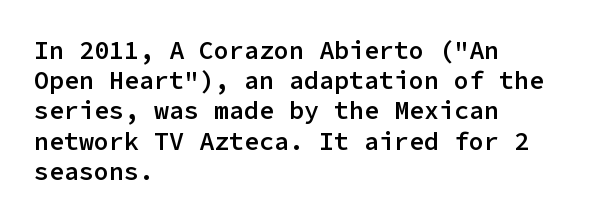
Q: Is the text bold? A: Semi-bold.
Q: Is the text italic (slanted)? A: No, it is upright.
Q: Is the text underlined? A: No.
Q: How is the paragraph aligned? A: Left-aligned.
Q: Is the spacing between letters normal or unusually wide? A: Normal.
